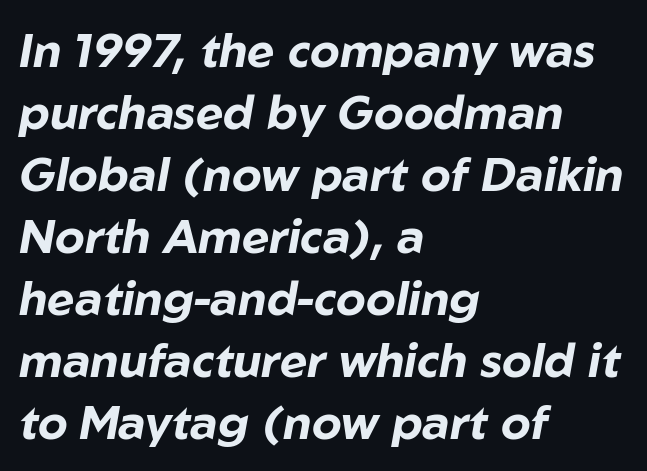
The paragraph has a hard left edge and a soft right edge. Is this a fixed-width face? No — the glyphs have proportional, varying widths. The lines sit at an ordinary, default distance from one another. No extra tracking has been applied to these lines. If you drew a line through each stem, it would be angled. Chunky letters — that's bold for sure.
